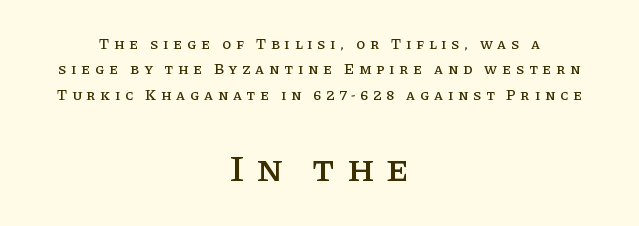
The passage shown is typeset with a serif family. Of the two passages, the one underneath uses the larger point size. Every row of glyphs is offset so its center matches the block's center. Check the space under the baseline: it is left empty. Each letter keeps its own natural width here, so spacing adapts to shape. The letters stand upright; this is a roman face.
